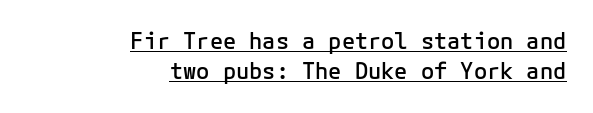
{"italic": "no", "bold": "semi", "underline": "yes", "align": "right", "line_spacing": "normal", "line_spacing_ratio": 1.37, "letter_spacing": "normal", "letter_spacing_em": 0.0, "glyph_px": 22}
